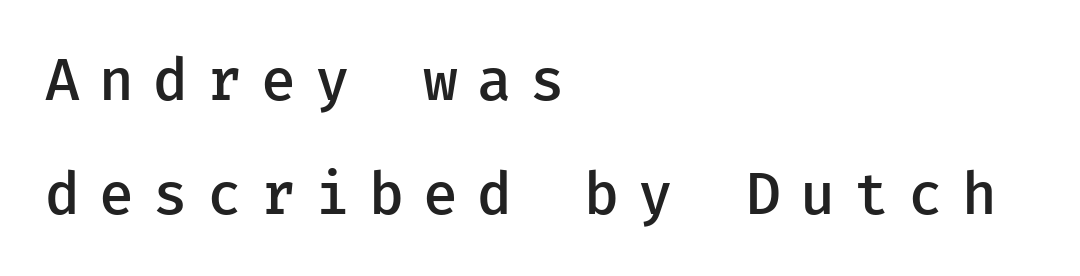
Q: Is the text bold? A: Semi-bold.
Q: Is the text italic (slanted)? A: No, it is upright.
Q: Is the typeface a serif or a sans-serif typeface? A: Sans-serif.
Q: Is the text underlined? A: No.
Q: How is the paragraph aligned? A: Left-aligned.
Q: Is the spacing between letters normal or unusually wide? A: Unusually wide.
Q: Is the spacing between lines tight, normal or loose? A: Loose.
Q: Width (condensed, normal, or wide)? A: Normal.
Q: Stroke contrast? A: Low.
Q: x-height? A: Medium.
